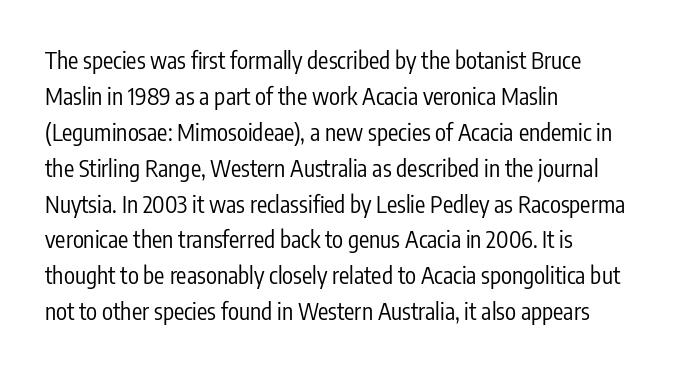
{"italic": "no", "bold": "no", "underline": "no", "align": "left", "line_spacing": "normal", "line_spacing_ratio": 1.56, "letter_spacing": "normal", "letter_spacing_em": 0.0, "glyph_px": 23}
